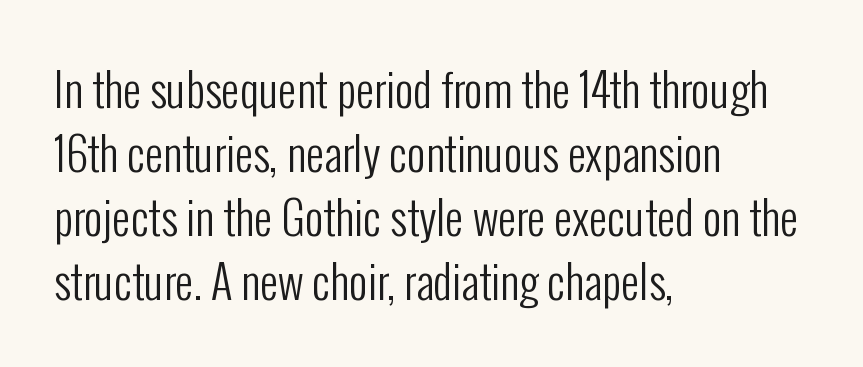
The image shows 45 px regular-weight, condensed sans-serif type, upright; set left-aligned, normal line spacing (1.42x), normal letter spacing, not underlined; low stroke contrast and a medium x-height.
